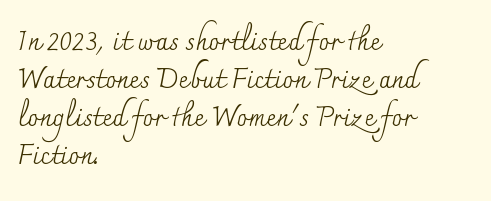
The image shows 27 px text type; set left-aligned, normal line spacing (1.41x), normal letter spacing, not underlined.
